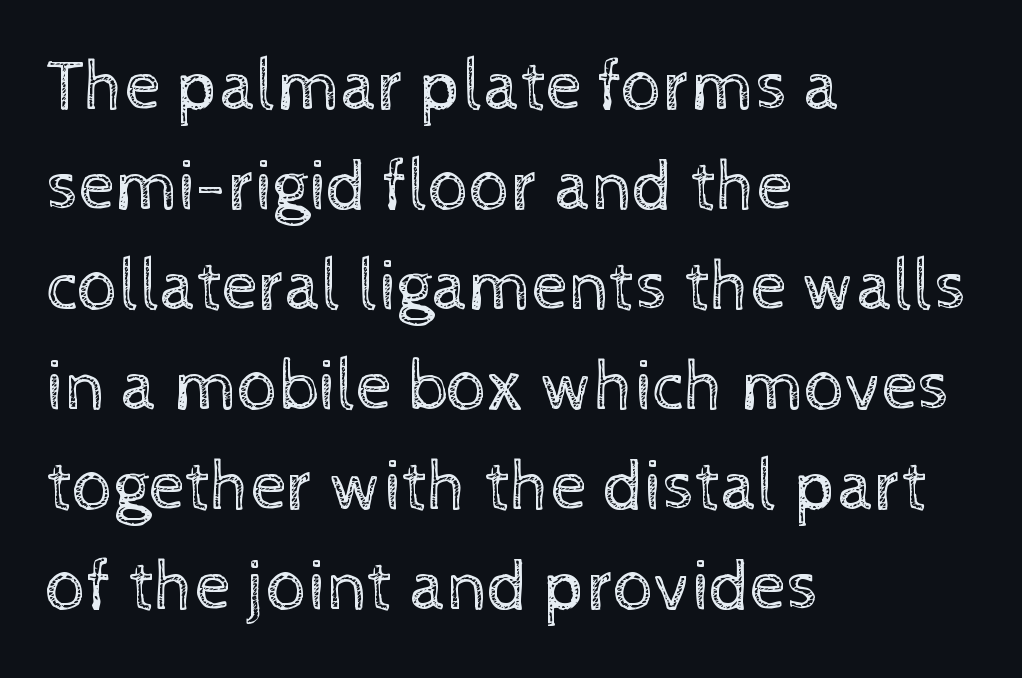
Q: Is the text bold? A: No.
Q: Is the text italic (slanted)? A: No, it is upright.
Q: Is the text underlined? A: No.
Q: How is the paragraph aligned? A: Left-aligned.
Q: Is the spacing between letters normal or unusually wide? A: Normal.
Q: Is the spacing between lines tight, normal or loose? A: Normal.
Q: Width (condensed, normal, or wide)? A: Normal.
Q: x-height? A: Medium.
Q: Monospaced? A: No.
